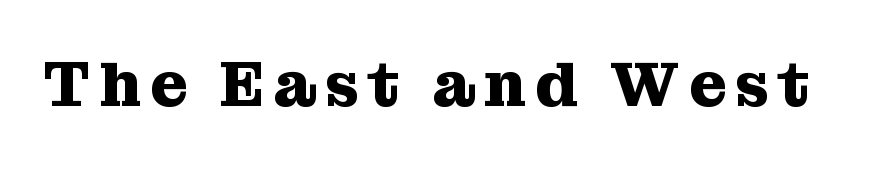
The image shows 64 px heavy serif type, upright; set not underlined; medium stroke contrast and a medium x-height.
